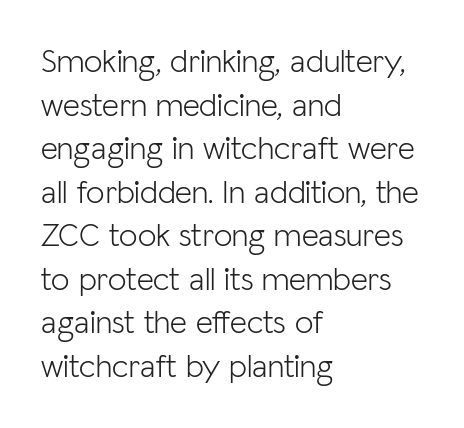
{"serif": "no", "italic": "no", "bold": "no", "weight": "light", "width": "normal", "stroke_contrast": "low", "x_height": "medium", "monospaced": "no", "underline": "no", "align": "left", "line_spacing": "normal", "line_spacing_ratio": 1.32, "letter_spacing": "normal", "letter_spacing_em": 0.0, "glyph_px": 33}
